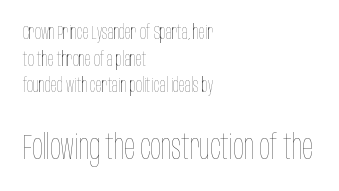
Between one letter and the next there's only the usual sliver of space. The rag falls on the right side of this text block. Posture: straight, roman, zero tilt. This sample has the flowing, uneven cadence of proportional lettering. Unbolded letterforms with no extra heft.
